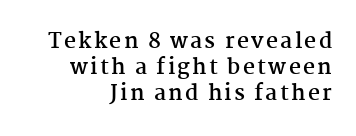
Type without underlining. The letters stand straight up with perfectly vertical stems. This is heavy type, rendered in bold. Alignment: flush right.
